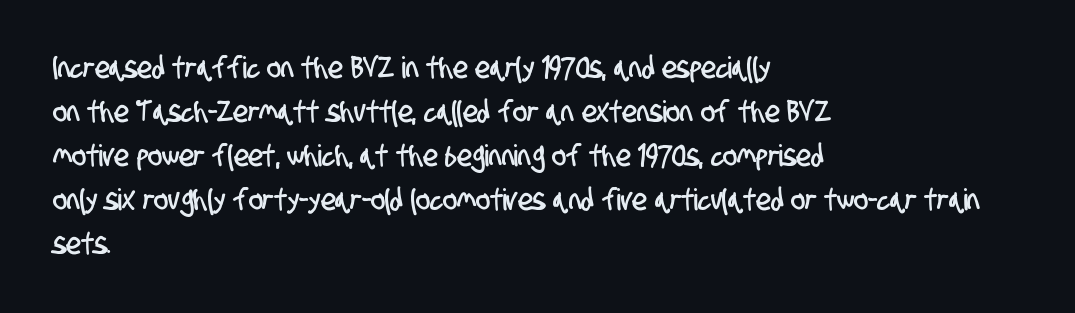
Q: Is the typeface a serif or a sans-serif typeface? A: Sans-serif.
Q: Is the text underlined? A: No.
Q: How is the paragraph aligned? A: Left-aligned.
Q: Is the spacing between letters normal or unusually wide? A: Normal.
Q: Is the spacing between lines tight, normal or loose? A: Normal.
Q: Width (condensed, normal, or wide)? A: Condensed.
Q: Stroke contrast? A: Low.
Q: x-height? A: Large.
Q: Monospaced? A: No.
